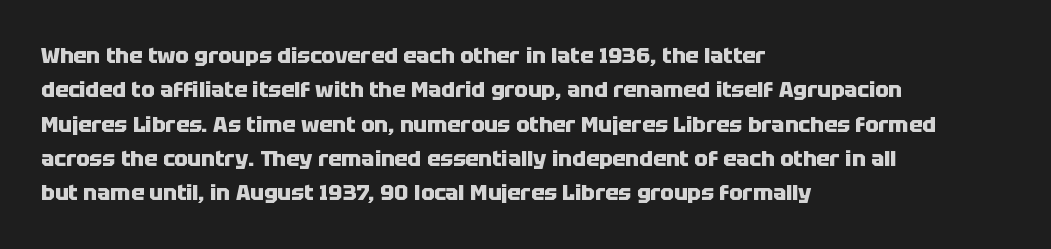
Upright lettering throughout. Just letters on the line, the space beneath them empty. The vertical gap from one line to the next is medium. Strong, thick strokes mark this as bold type. Short and long lines alike share a common starting point at left.
